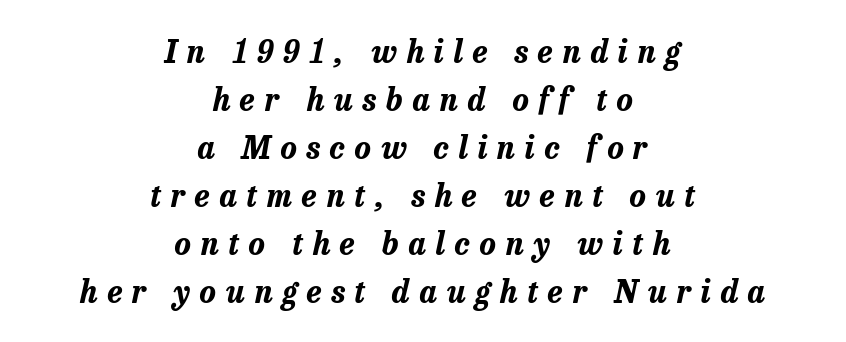
Q: Is the text bold? A: Yes.
Q: Is the text italic (slanted)? A: Yes, it leans right by about 13 degrees.
Q: Is the text underlined? A: No.
Q: How is the paragraph aligned? A: Centered.
Q: Is the spacing between letters normal or unusually wide? A: Unusually wide.
Q: Is the spacing between lines tight, normal or loose? A: Normal.
Q: Width (condensed, normal, or wide)? A: Normal.
Q: Stroke contrast? A: Low.
Q: x-height? A: Medium.
Q: Monospaced? A: No.
